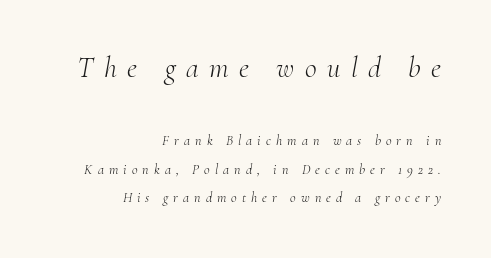
Q: Is the text bold? A: No.
Q: Is the text italic (slanted)? A: Yes, it leans right by about 10 degrees.
Q: Is the typeface a serif or a sans-serif typeface? A: Serif.
Q: Is the text underlined? A: No.
Q: How is the paragraph aligned? A: Right-aligned.
Q: Is the spacing between letters normal or unusually wide? A: Unusually wide.
Q: Is the spacing between lines tight, normal or loose? A: Loose.
Q: Which block of text is set in a larger size, the first (top) or the second (bottom)? A: The first (top) one.
Q: Width (condensed, normal, or wide)? A: Normal.
Q: Stroke contrast? A: Medium.
Q: x-height? A: Small.
Q: Monospaced? A: No.
